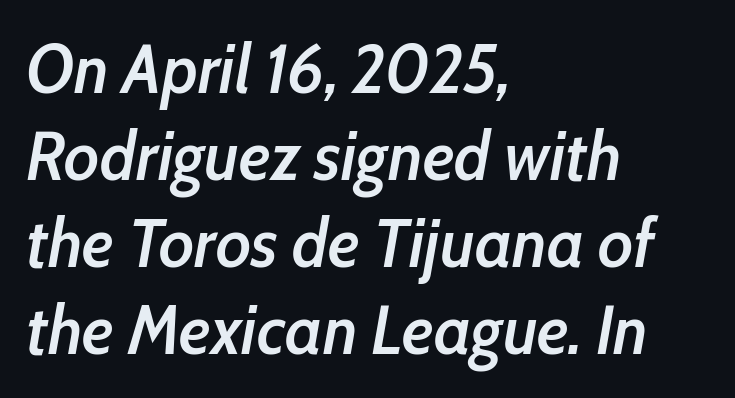
The image shows 69 px semibold, condensed type, italic (leaning right); set left-aligned, normal line spacing (1.26x), normal letter spacing, not underlined; low stroke contrast and a medium x-height.
